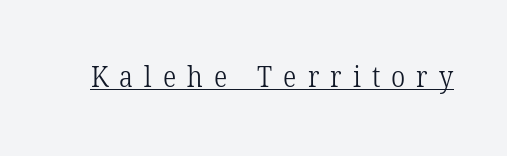
{"serif": "yes", "bold": "no", "weight": "light", "width": "condensed", "stroke_contrast": "low", "x_height": "medium", "monospaced": "no", "underline": "yes", "letter_spacing": "wide", "letter_spacing_em": 0.37, "glyph_px": 30}
